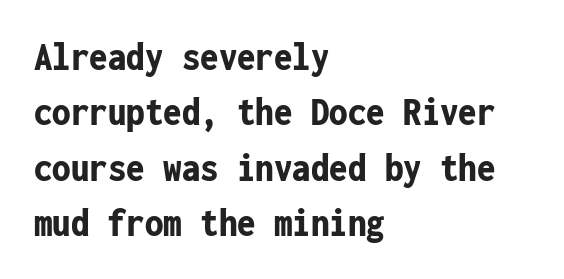
The image shows 41 px bold, condensed sans-serif type, upright, monospaced; set left-aligned, normal line spacing (1.35x), normal letter spacing, not underlined; low stroke contrast and a medium x-height.
